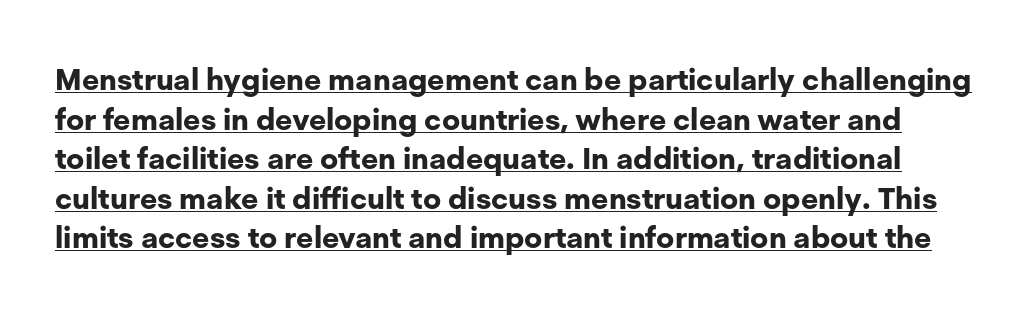
Q: Is the text bold? A: Yes.
Q: Is the text italic (slanted)? A: No, it is upright.
Q: Is the typeface a serif or a sans-serif typeface? A: Sans-serif.
Q: Is the text underlined? A: Yes.
Q: Is the spacing between letters normal or unusually wide? A: Normal.
Q: Is the spacing between lines tight, normal or loose? A: Normal.
Q: Width (condensed, normal, or wide)? A: Normal.
Q: Stroke contrast? A: Low.
Q: x-height? A: Medium.
Q: Monospaced? A: No.
